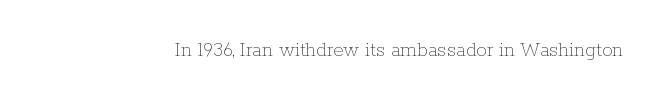
The image shows 21 px text type, upright; set normal letter spacing, not underlined.
